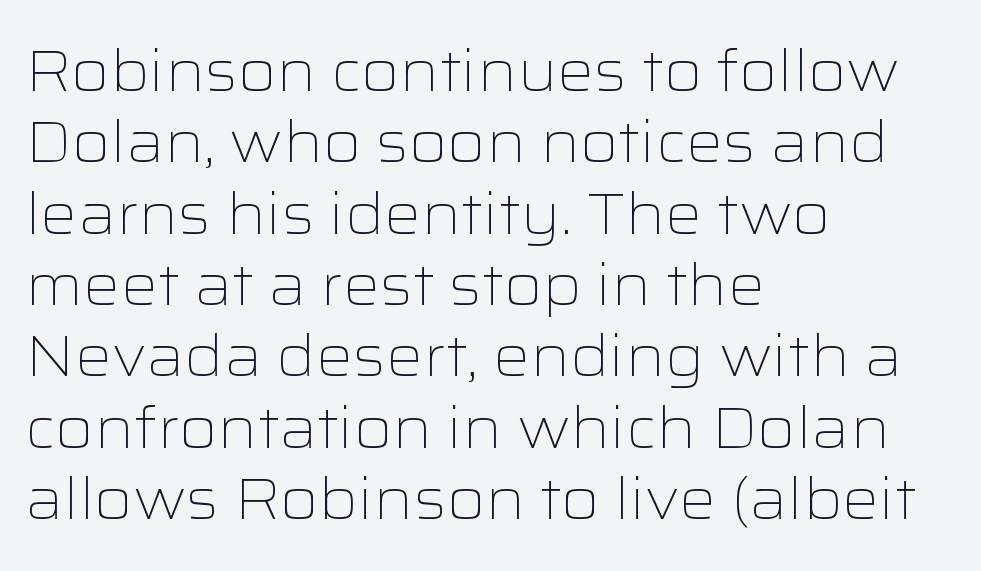
Q: Is the text bold? A: No.
Q: Is the text italic (slanted)? A: No, it is upright.
Q: Is the typeface a serif or a sans-serif typeface? A: Sans-serif.
Q: Is the text underlined? A: No.
Q: How is the paragraph aligned? A: Left-aligned.
Q: Is the spacing between letters normal or unusually wide? A: Normal.
Q: Width (condensed, normal, or wide)? A: Wide.
Q: Stroke contrast? A: Low.
Q: x-height? A: Medium.
Q: Monospaced? A: No.
